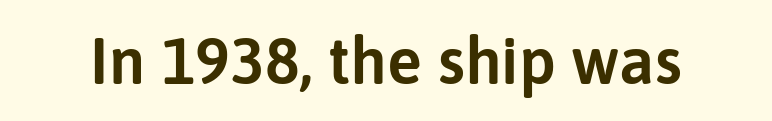
Q: Is the text italic (slanted)? A: No, it is upright.
Q: Is the typeface a serif or a sans-serif typeface? A: Sans-serif.
Q: Is the text underlined? A: No.
Q: Is the spacing between letters normal or unusually wide? A: Normal.
Q: Width (condensed, normal, or wide)? A: Normal.
Q: Stroke contrast? A: Low.
Q: x-height? A: Medium.
Q: Monospaced? A: No.
